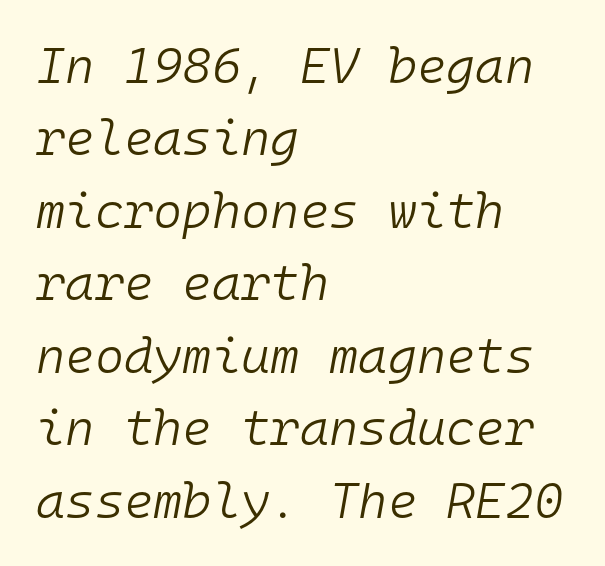
This sample has the even, mechanical cadence of fixed-width lettering. These lines are set flush left with a ragged right edge. Italic: yes, the glyphs are oblique. Students, note that the glyphs here touch the page at normal intervals. The vertical gap from one line to the next is medium. The glyphs are unaccompanied by any horizontal stroke below them.
